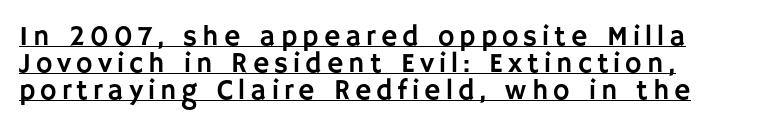
The image shows 28 px sans-serif type, upright; set left-aligned, tight line spacing (0.96x), underlined; low stroke contrast and a large x-height.
